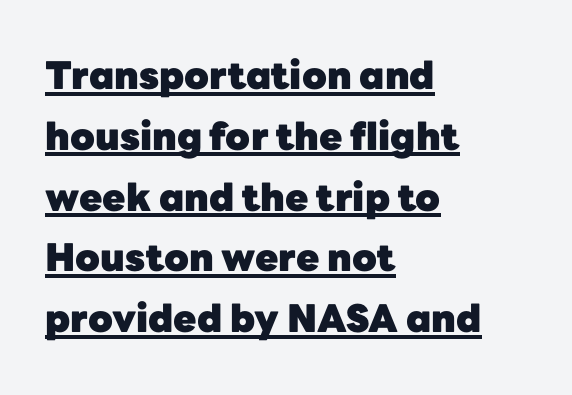
{"serif": "no", "italic": "no", "bold": "yes", "weight": "heavy", "width": "normal", "stroke_contrast": "low", "x_height": "medium", "monospaced": "no", "underline": "yes", "align": "left", "line_spacing": "normal", "line_spacing_ratio": 1.6, "letter_spacing": "normal", "letter_spacing_em": 0.0, "glyph_px": 38}
